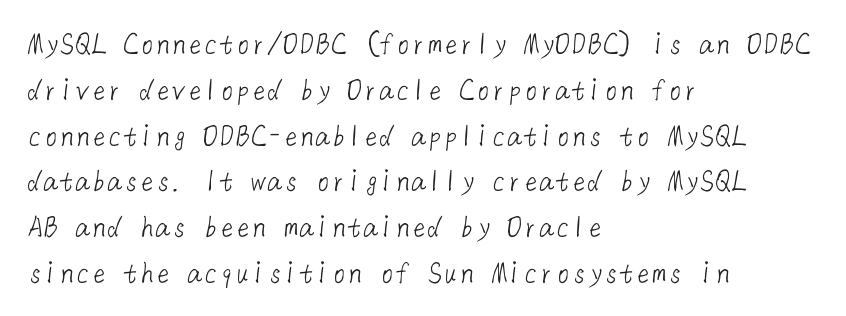
This reads as an unemphasized weight, regular at the heaviest. The passage shown is typeset with a sans-serif family. The rows are spaced the way most documents space them. A clean baseline with only descenders dipping below it. Between one letter and the next there's only the usual sliver of space.
